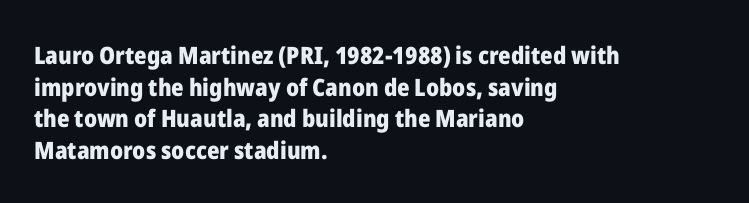
{"italic": "no", "bold": "yes", "underline": "no", "align": "left", "line_spacing": "normal", "line_spacing_ratio": 1.32, "letter_spacing": "normal", "letter_spacing_em": 0.0, "glyph_px": 24}
